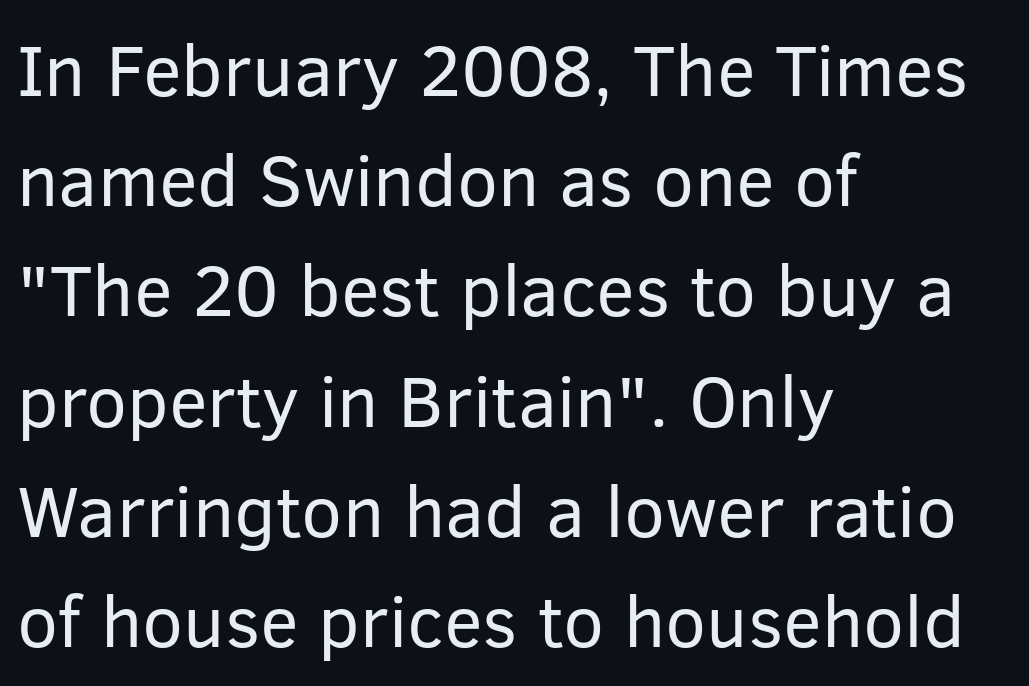
{"serif": "no", "italic": "no", "bold": "no", "weight": "regular", "width": "normal", "stroke_contrast": "low", "x_height": "medium", "monospaced": "no", "underline": "no", "align": "left", "line_spacing": "normal", "line_spacing_ratio": 1.51, "letter_spacing": "normal", "letter_spacing_em": 0.0, "glyph_px": 73}
